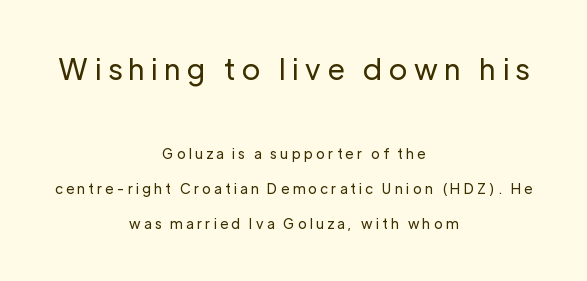
{"serif": "no", "italic": "no", "bold": "no", "weight": "regular", "width": "normal", "stroke_contrast": "low", "x_height": "medium", "monospaced": "no", "underline": "no", "align": "center", "line_spacing": "loose", "line_spacing_ratio": 2.5, "letter_spacing": "wide", "letter_spacing_em": 0.24, "larger_block": "first", "size_ratio": 2.07, "glyph_px": 29}
